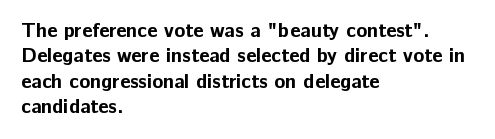
{"italic": "no", "bold": "yes", "underline": "no", "align": "left", "line_spacing": "normal", "line_spacing_ratio": 1.27, "letter_spacing": "normal", "letter_spacing_em": 0.0, "glyph_px": 20}
